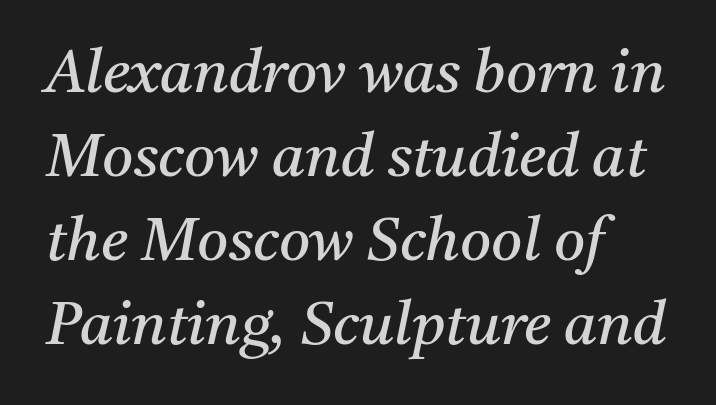
{"serif": "yes", "italic": "yes", "lean": "right", "slant_degrees": 11, "bold": "no", "weight": "regular", "width": "normal", "stroke_contrast": "medium", "x_height": "medium", "monospaced": "no", "underline": "no", "align": "left", "line_spacing": "normal", "line_spacing_ratio": 1.4, "letter_spacing": "normal", "letter_spacing_em": 0.0, "glyph_px": 60}
